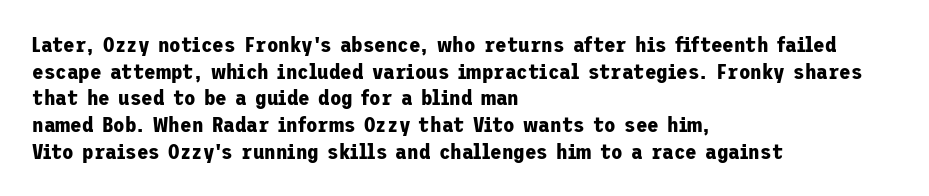
{"italic": "no", "bold": "yes", "underline": "no", "align": "left", "line_spacing": "normal", "line_spacing_ratio": 1.27, "letter_spacing": "normal", "letter_spacing_em": 0.0, "glyph_px": 21}
